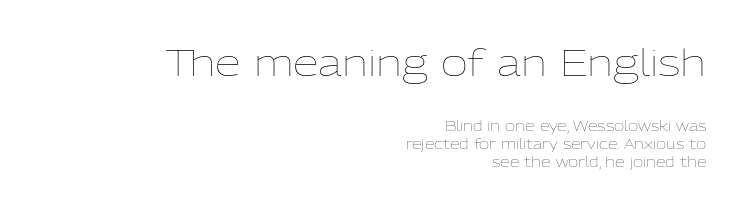
Regular leading. In this sample the first text group is rendered at the bigger scale. This sample has the flowing, uneven cadence of proportional lettering. Do the letters lean? They stand straight.
